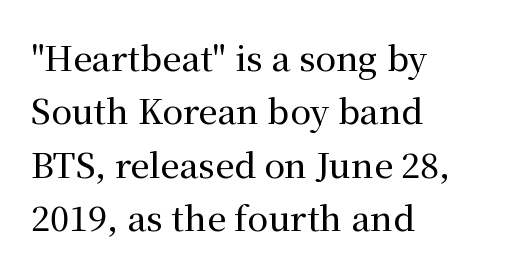
Q: Is the text italic (slanted)? A: No, it is upright.
Q: Is the typeface a serif or a sans-serif typeface? A: Serif.
Q: Is the text underlined? A: No.
Q: How is the paragraph aligned? A: Left-aligned.
Q: Is the spacing between letters normal or unusually wide? A: Normal.
Q: Is the spacing between lines tight, normal or loose? A: Normal.
Q: Width (condensed, normal, or wide)? A: Normal.
Q: Stroke contrast? A: Medium.
Q: x-height? A: Medium.
Q: Monospaced? A: No.
